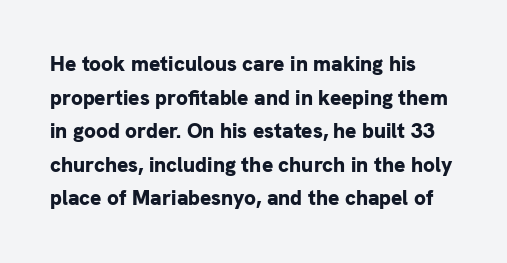
The image shows 21 px bold type, upright; set normal line spacing (1.6x), normal letter spacing, not underlined.
